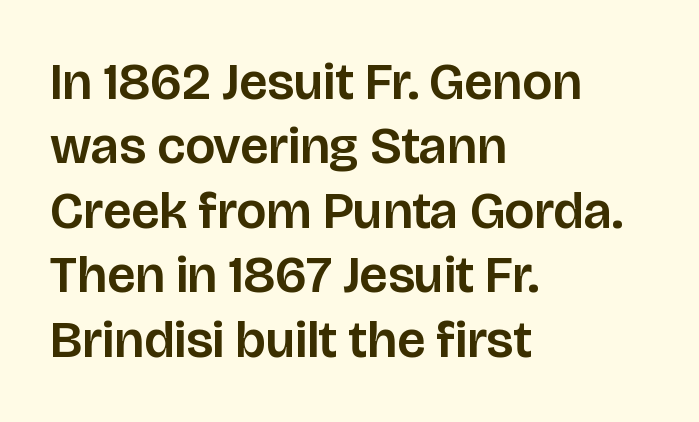
The baseline area is clear. Notice how the passage keeps a crisp vertical edge on the left only. The letters sit at their default tracking, neither squeezed nor spread. This sample has the flowing, uneven cadence of proportional lettering. The designer went with a sans here, leaving each stem footless. Every stem runs plumb, perpendicular to the baseline.
